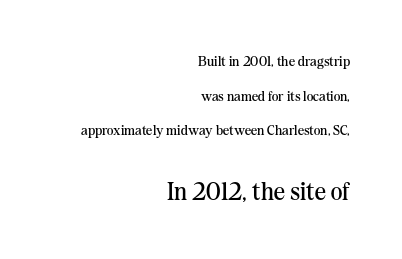
Q: Is the text bold? A: No.
Q: Is the text italic (slanted)? A: No, it is upright.
Q: Is the text underlined? A: No.
Q: How is the paragraph aligned? A: Right-aligned.
Q: Is the spacing between letters normal or unusually wide? A: Normal.
Q: Is the spacing between lines tight, normal or loose? A: Loose.
Q: Which block of text is set in a larger size, the first (top) or the second (bottom)? A: The second (bottom) one.
